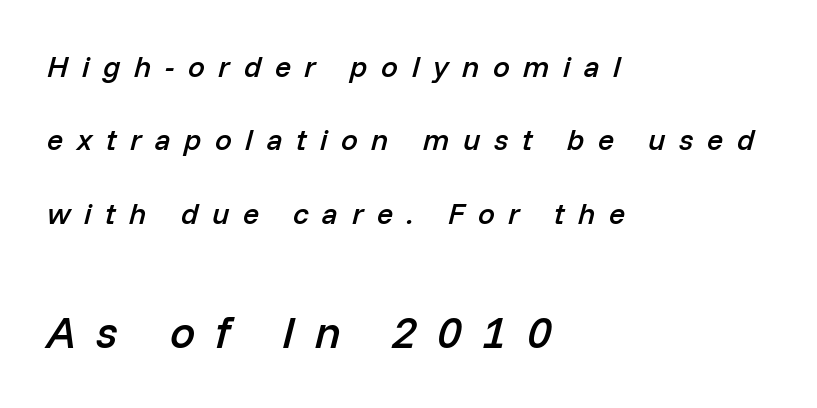
{"italic": "yes", "lean": "right", "slant_degrees": 14, "bold": "semi", "weight": "semibold", "width": "normal", "stroke_contrast": "low", "x_height": "medium", "monospaced": "no", "underline": "no", "align": "left", "line_spacing": "loose", "line_spacing_ratio": 2.45, "letter_spacing": "wide", "letter_spacing_em": 0.45, "larger_block": "second", "size_ratio": 1.5, "glyph_px": 45}
